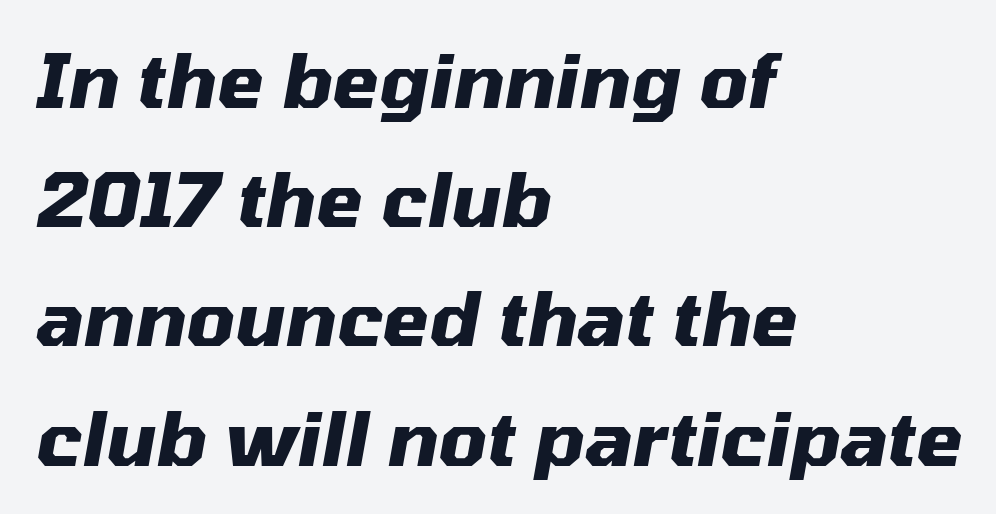
Q: Is the text bold? A: Yes.
Q: Is the text italic (slanted)? A: Yes, it leans right by about 10 degrees.
Q: Is the text underlined? A: No.
Q: How is the paragraph aligned? A: Left-aligned.
Q: Is the spacing between letters normal or unusually wide? A: Normal.
Q: Is the spacing between lines tight, normal or loose? A: Normal.
Q: Width (condensed, normal, or wide)? A: Normal.
Q: Stroke contrast? A: Medium.
Q: x-height? A: Medium.
Q: Monospaced? A: No.
